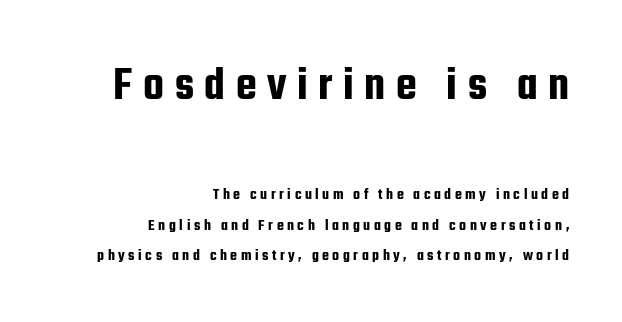
Q: Is the text italic (slanted)? A: No, it is upright.
Q: Is the typeface a serif or a sans-serif typeface? A: Sans-serif.
Q: Is the text underlined? A: No.
Q: How is the paragraph aligned? A: Right-aligned.
Q: Is the spacing between letters normal or unusually wide? A: Unusually wide.
Q: Is the spacing between lines tight, normal or loose? A: Loose.
Q: Which block of text is set in a larger size, the first (top) or the second (bottom)? A: The first (top) one.
Q: Width (condensed, normal, or wide)? A: Condensed.
Q: Stroke contrast? A: Low.
Q: x-height? A: Medium.
Q: Monospaced? A: No.
